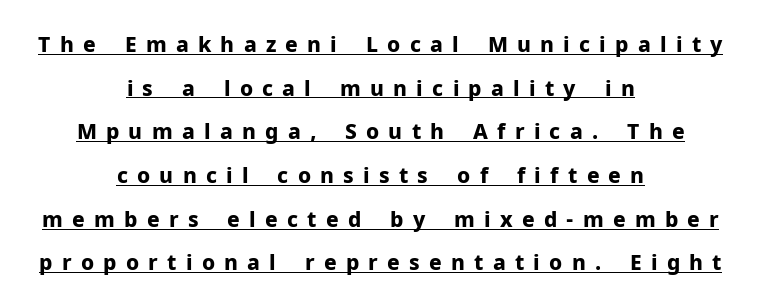
The line texture is sparse and dotted thanks to wide tracking. These lines stack symmetrically, like a column narrowing and widening about its center. These characters rest on top of a visible drawn line. The characters look thick and weighty, a clear bold.
